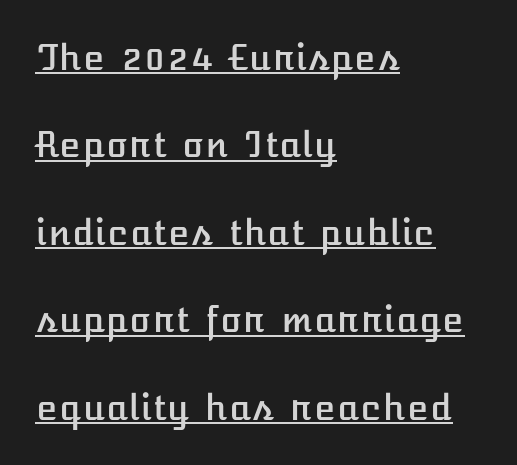
Vertical spacing — loose. Each word holds together tightly as a unit, with standard inter-letter gaps. The lettering is marked with a stroke running underneath it. The ragged edge is on the right, which tells us the setting is flush left. No italicization has been applied; the sample stays upright.
